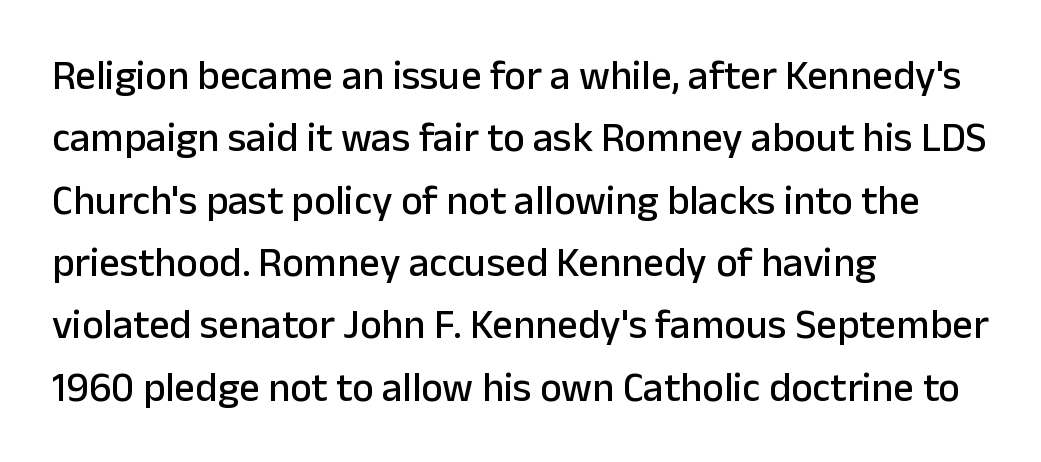
{"serif": "no", "italic": "no", "width": "normal", "stroke_contrast": "low", "x_height": "medium", "monospaced": "no", "underline": "no", "align": "left", "line_spacing": "normal", "line_spacing_ratio": 1.52, "letter_spacing": "normal", "letter_spacing_em": 0.0, "glyph_px": 41}
